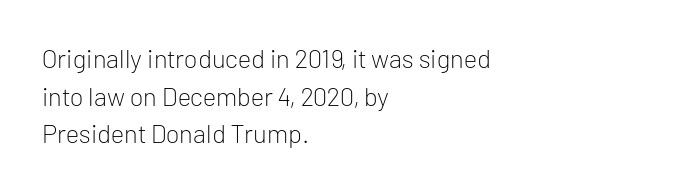
Q: Is the text bold? A: No.
Q: Is the text italic (slanted)? A: No, it is upright.
Q: Is the text underlined? A: No.
Q: How is the paragraph aligned? A: Left-aligned.
Q: Is the spacing between letters normal or unusually wide? A: Normal.
Q: Is the spacing between lines tight, normal or loose? A: Normal.
